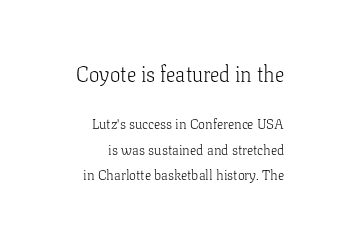
Q: Is the text bold? A: No.
Q: Is the text italic (slanted)? A: No, it is upright.
Q: Is the text underlined? A: No.
Q: How is the paragraph aligned? A: Right-aligned.
Q: Is the spacing between letters normal or unusually wide? A: Normal.
Q: Which block of text is set in a larger size, the first (top) or the second (bottom)? A: The first (top) one.
